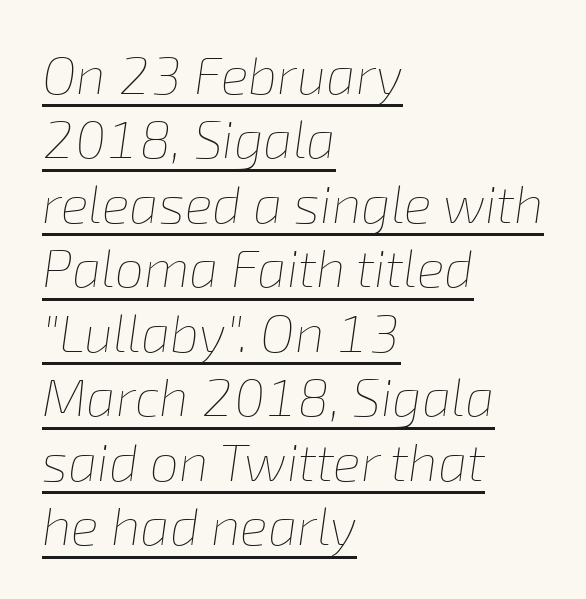
Italic: yes, the glyphs are oblique. Each line of the rendering has a horizontal stroke beneath the glyphs. Short and long lines alike share a common starting point at left. The letters sit at their default tracking, neither squeezed nor spread. Stroke thickness stays within the range of a standard reading face or lighter.
